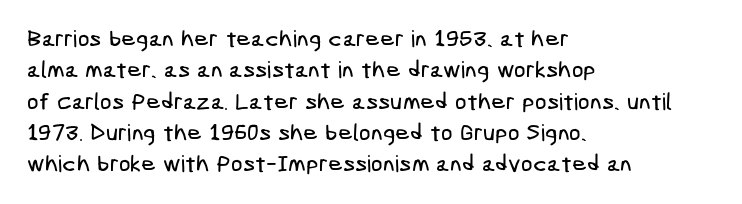
Students, note that the glyphs here touch the page at normal intervals. Rule under the text: the space is simply empty. Summary of vertical rhythm: regular, with standard interline spacing. Horizontally, the lines are justified to the leading edge only.
